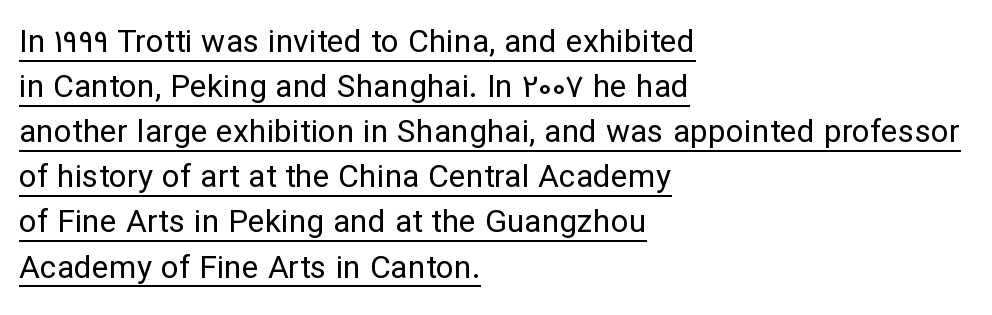
Q: Is the text bold? A: No.
Q: Is the text italic (slanted)? A: No, it is upright.
Q: Is the typeface a serif or a sans-serif typeface? A: Sans-serif.
Q: Is the text underlined? A: Yes.
Q: How is the paragraph aligned? A: Left-aligned.
Q: Is the spacing between letters normal or unusually wide? A: Normal.
Q: Is the spacing between lines tight, normal or loose? A: Normal.
Q: Width (condensed, normal, or wide)? A: Normal.
Q: Stroke contrast? A: Low.
Q: x-height? A: Medium.
Q: Monospaced? A: No.
